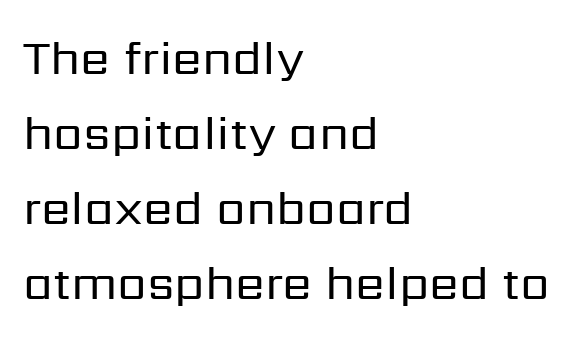
Q: Is the text bold? A: No.
Q: Is the text italic (slanted)? A: No, it is upright.
Q: Is the typeface a serif or a sans-serif typeface? A: Sans-serif.
Q: Is the text underlined? A: No.
Q: How is the paragraph aligned? A: Left-aligned.
Q: Is the spacing between letters normal or unusually wide? A: Normal.
Q: Is the spacing between lines tight, normal or loose? A: Normal.
Q: Width (condensed, normal, or wide)? A: Normal.
Q: Stroke contrast? A: Low.
Q: x-height? A: Medium.
Q: Monospaced? A: No.
